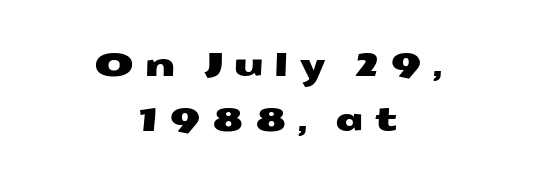
{"serif": "no", "width": "wide", "stroke_contrast": "medium", "x_height": "medium", "monospaced": "no", "underline": "no", "align": "center", "line_spacing_ratio": 1.72, "letter_spacing": "wide", "letter_spacing_em": 0.32, "glyph_px": 32}
